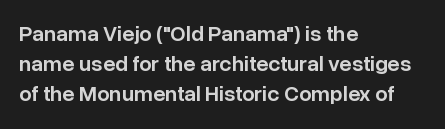
{"italic": "no", "bold": "semi", "underline": "no", "align": "left", "line_spacing": "normal", "line_spacing_ratio": 1.37, "letter_spacing": "normal", "letter_spacing_em": 0.0, "glyph_px": 22}
